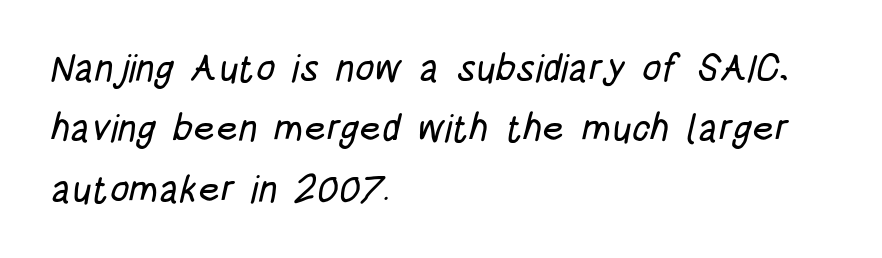
The designer left line spacing at the default. This sample uses plain, unmodified letter spacing. Unmarked baselines from the first word to the last. Note: no serifs on the glyphs.
